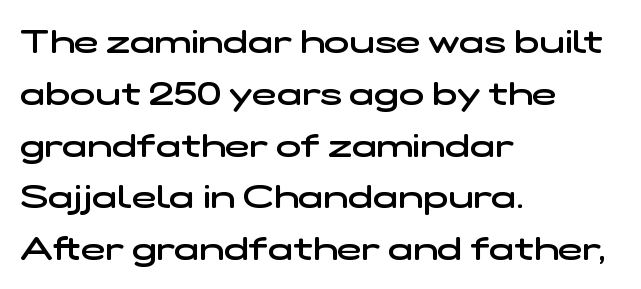
The image shows 33 px semibold, wide sans-serif type; set left-aligned, normal line spacing (1.57x), normal letter spacing, not underlined; low stroke contrast and a medium x-height.
